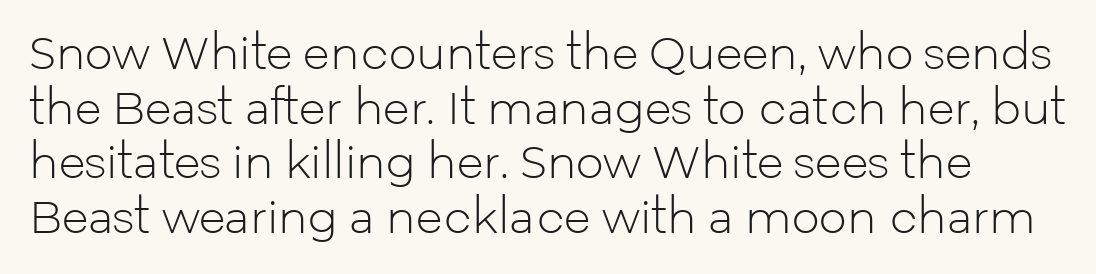
The image shows 44 px light sans-serif type, upright; set line spacing 1.24x, normal letter spacing, not underlined; low stroke contrast and a medium x-height.
